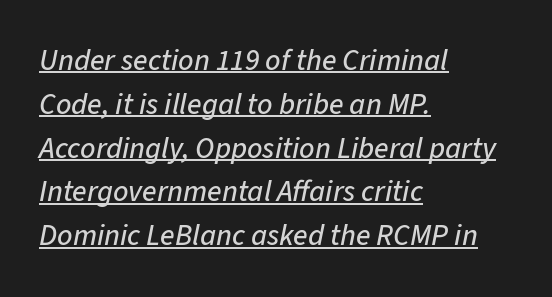
Q: Is the text italic (slanted)? A: Yes, it leans right by about 11 degrees.
Q: Is the text underlined? A: Yes.
Q: How is the paragraph aligned? A: Left-aligned.
Q: Is the spacing between letters normal or unusually wide? A: Normal.
Q: Is the spacing between lines tight, normal or loose? A: Normal.
Q: Width (condensed, normal, or wide)? A: Normal.
Q: Stroke contrast? A: Low.
Q: x-height? A: Medium.
Q: Monospaced? A: No.
